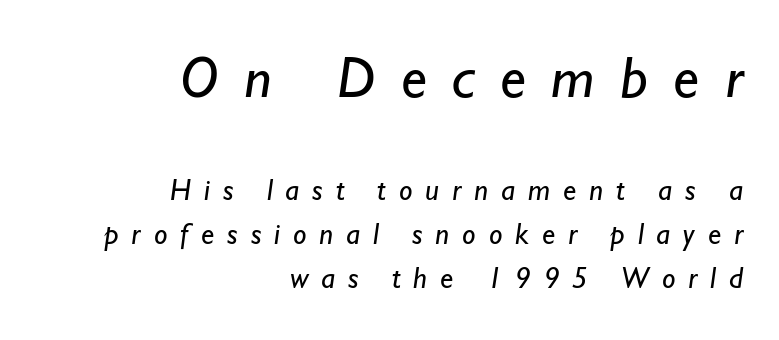
The image shows 59 px regular-weight sans-serif type; set right-aligned, normal line spacing (1.46x), unusually wide letter spacing (+0.43 em), not underlined; the first (top) block is 1.97x larger; low stroke contrast and a small x-height.
